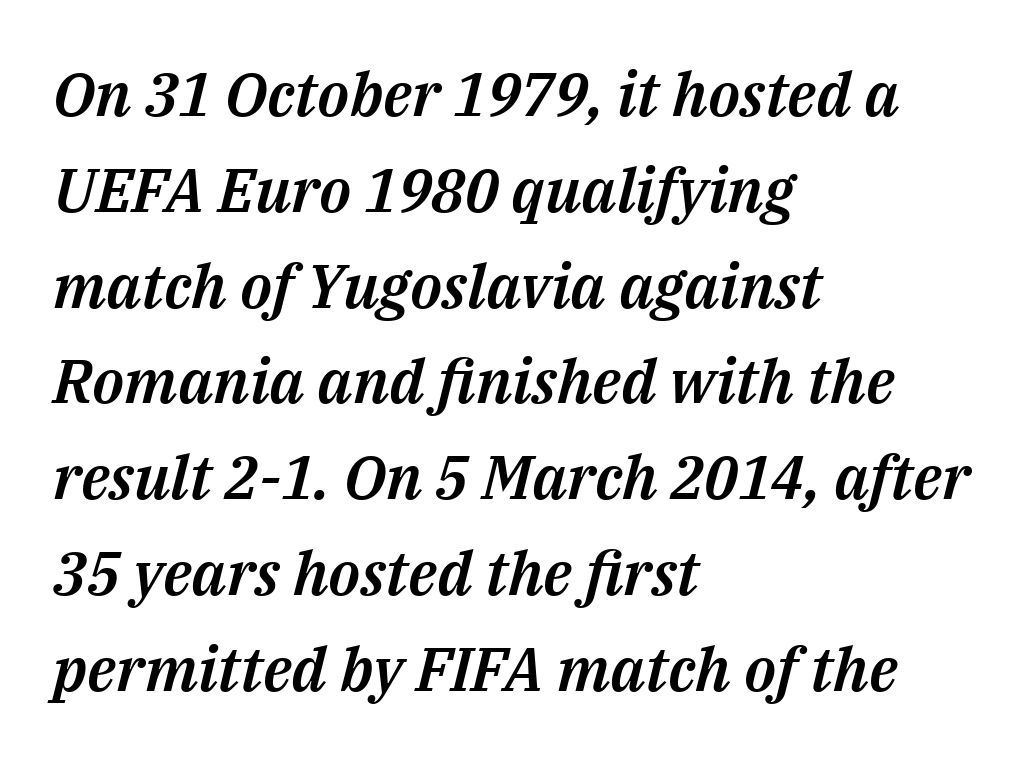
Honestly, the row spacing looks completely unremarkable. Letters rest on an invisible, unmarked baseline. Every row of glyphs begins at an identical x-position on the left. Short note: letters normally spaced. There's an unmistakable incline to the writing here. Think of a printed novel: that variable character pitch is what you see here.
